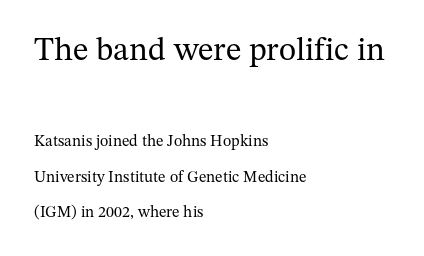
A quiet, ordinary-to-light weight characterises the typeface. Do the letters lean? They stand straight. How would I describe the line gaps? Wide and relaxed. The baseline area is clear. Size contrast runs from large at the top to small at the bottom. Do the characters align in a grid? No, the font is proportional.
